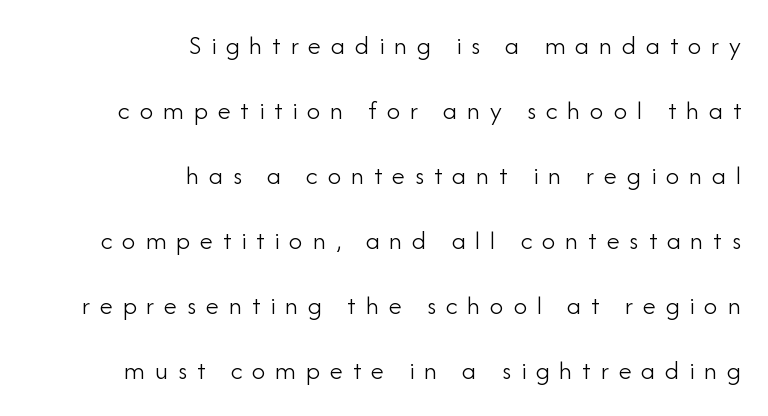
{"italic": "no", "bold": "no", "underline": "no", "align": "right", "line_spacing": "loose", "line_spacing_ratio": 2.41, "letter_spacing": "wide", "letter_spacing_em": 0.36, "glyph_px": 27}
